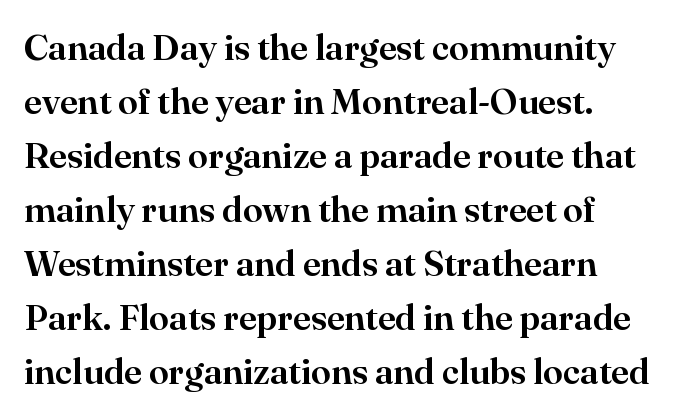
{"serif": "yes", "italic": "no", "width": "normal", "stroke_contrast": "high", "x_height": "small", "monospaced": "no", "underline": "no", "align": "left", "line_spacing": "normal", "line_spacing_ratio": 1.5, "letter_spacing": "normal", "letter_spacing_em": 0.0, "glyph_px": 36}
